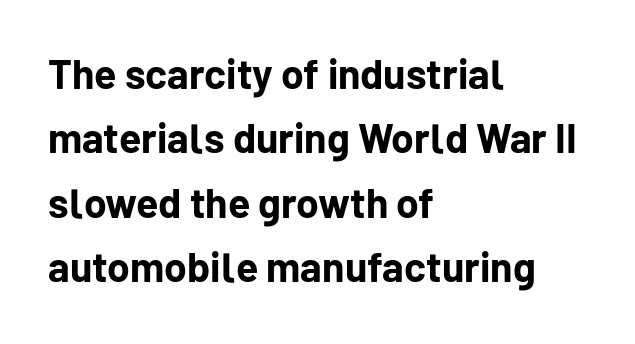
Q: Is the text bold? A: Yes.
Q: Is the text italic (slanted)? A: No, it is upright.
Q: Is the typeface a serif or a sans-serif typeface? A: Sans-serif.
Q: Is the text underlined? A: No.
Q: How is the paragraph aligned? A: Left-aligned.
Q: Is the spacing between letters normal or unusually wide? A: Normal.
Q: Is the spacing between lines tight, normal or loose? A: Normal.
Q: Width (condensed, normal, or wide)? A: Normal.
Q: Stroke contrast? A: Low.
Q: x-height? A: Medium.
Q: Monospaced? A: No.
